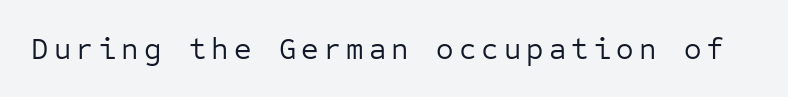
Q: Is the text bold? A: No.
Q: Is the text italic (slanted)? A: No, it is upright.
Q: Is the typeface a serif or a sans-serif typeface? A: Sans-serif.
Q: Is the text underlined? A: No.
Q: Width (condensed, normal, or wide)? A: Normal.
Q: Stroke contrast? A: Low.
Q: x-height? A: Medium.
Q: Monospaced? A: Yes.
